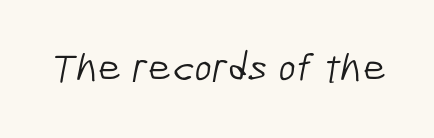
The image shows 41 px light, condensed sans-serif type; set normal letter spacing, not underlined; low stroke contrast and a medium x-height.
